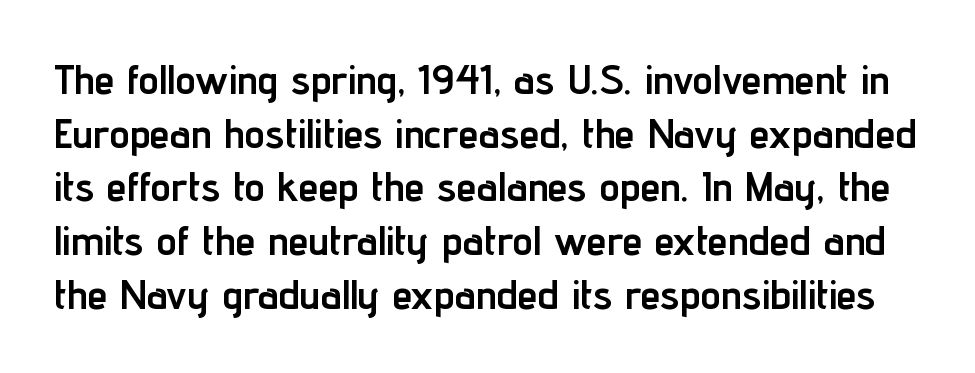
{"serif": "no", "italic": "no", "bold": "yes", "weight": "semibold", "width": "condensed", "stroke_contrast": "low", "x_height": "medium", "monospaced": "no", "underline": "no", "line_spacing": "normal", "line_spacing_ratio": 1.31, "letter_spacing": "normal", "letter_spacing_em": 0.0, "glyph_px": 41}
